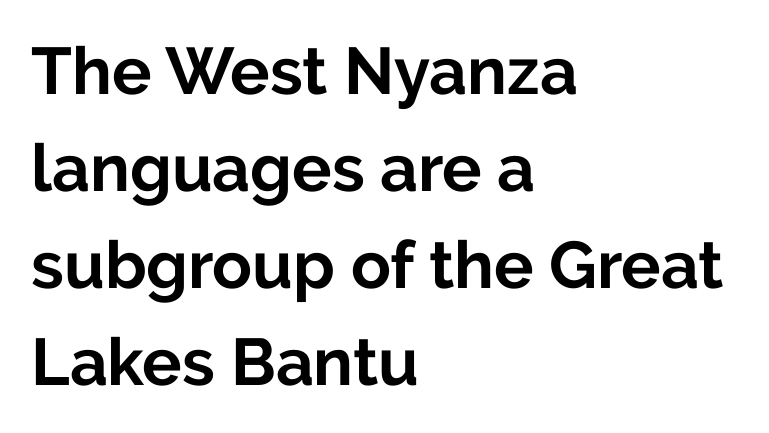
The image shows 66 px bold sans-serif type, upright; set left-aligned, normal line spacing (1.47x), normal letter spacing, not underlined; low stroke contrast and a medium x-height.
